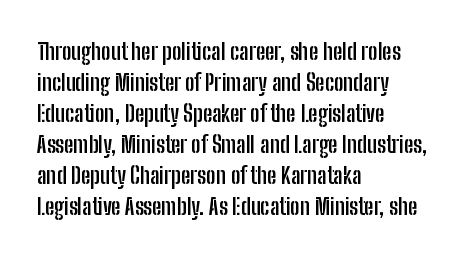
Q: Is the text bold? A: Yes.
Q: Is the text italic (slanted)? A: No, it is upright.
Q: Is the text underlined? A: No.
Q: How is the paragraph aligned? A: Left-aligned.
Q: Is the spacing between letters normal or unusually wide? A: Normal.
Q: Is the spacing between lines tight, normal or loose? A: Normal.
